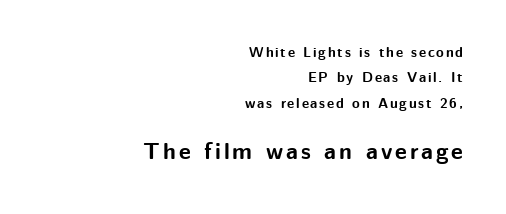
{"italic": "no", "bold": "yes", "underline": "no", "align": "right", "line_spacing_ratio": 1.81, "larger_block": "second", "size_ratio": 1.64, "glyph_px": 23}
